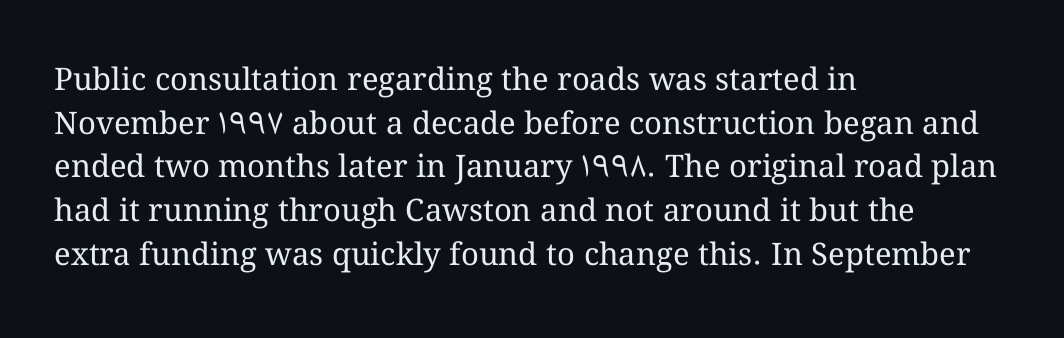
These lines keep a tight, regular rhythm from letter to letter. A typesetter would call this proportional, since set widths differ per character. No word sits above an underline. A classic flush-left, rag-right setting is used for this passage. Notice how the stems are strictly vertical — no italics here.
